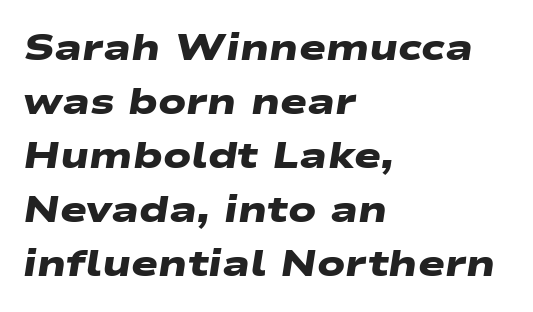
The image shows 36 px heavy, wide sans-serif type; set left-aligned, normal line spacing (1.5x), normal letter spacing, not underlined; low stroke contrast and a medium x-height.
